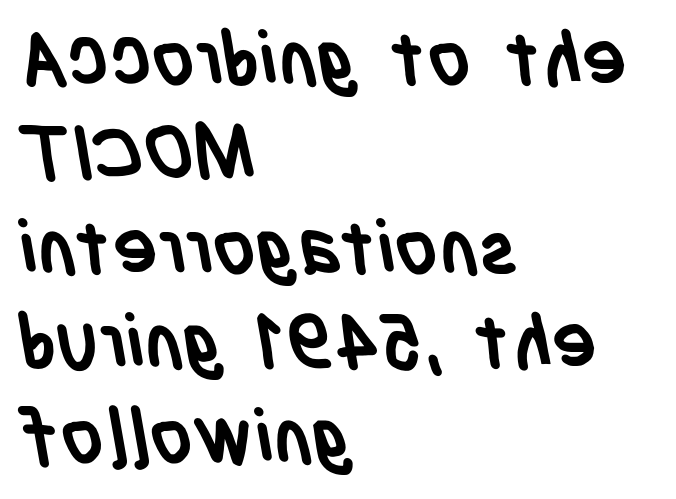
{"serif": "no", "bold": "yes", "weight": "semibold", "width": "condensed", "stroke_contrast": "low", "x_height": "large", "monospaced": "no", "underline": "no", "align": "left", "line_spacing": "normal", "line_spacing_ratio": 1.26, "letter_spacing": "normal", "letter_spacing_em": 0.0, "glyph_px": 75}
